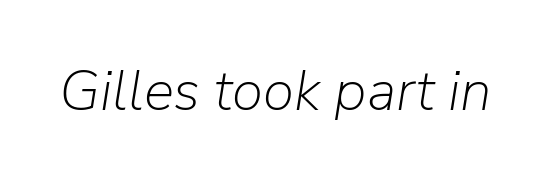
Stroke mass is kept to a normal reading level or below. The specimen reads as italic at a glance. You could not count columns in this text — the font is proportionally spaced. Characters follow at the spacing the type designer built in.
